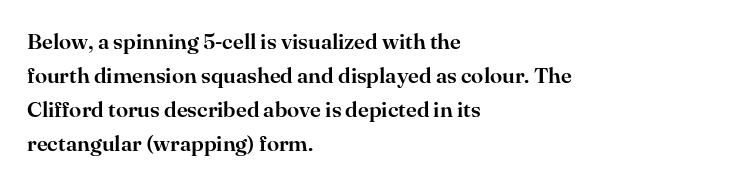
Q: Is the text italic (slanted)? A: No, it is upright.
Q: Is the text underlined? A: No.
Q: How is the paragraph aligned? A: Left-aligned.
Q: Is the spacing between letters normal or unusually wide? A: Normal.
Q: Is the spacing between lines tight, normal or loose? A: Normal.
